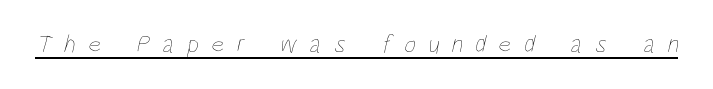
The image shows 25 px text type; set unusually wide letter spacing (+0.5 em), underlined.
